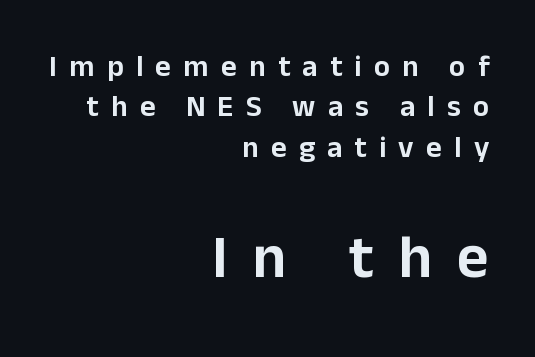
The image shows 61 px sans-serif type, upright; set right-aligned, normal line spacing (1.35x), unusually wide letter spacing (+0.41 em), not underlined; the second (bottom) block is 2.03x larger; low stroke contrast and a medium x-height.
